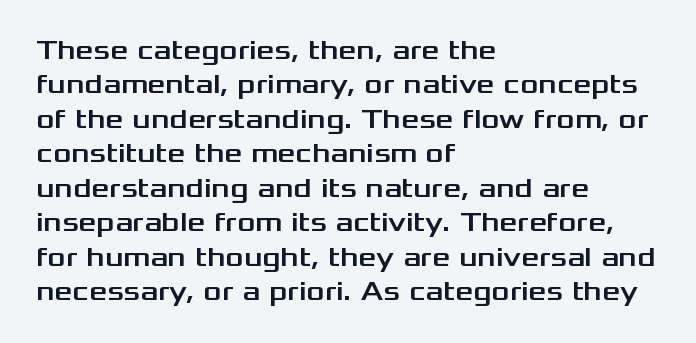
Q: Is the text italic (slanted)? A: No, it is upright.
Q: Is the typeface a serif or a sans-serif typeface? A: Sans-serif.
Q: Is the text underlined? A: No.
Q: How is the paragraph aligned? A: Left-aligned.
Q: Is the spacing between letters normal or unusually wide? A: Normal.
Q: Width (condensed, normal, or wide)? A: Wide.
Q: Stroke contrast? A: Medium.
Q: x-height? A: Medium.
Q: Monospaced? A: No.
